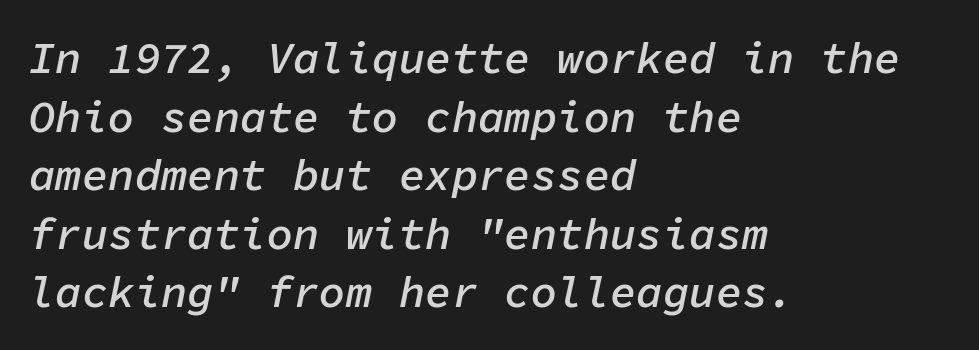
The image shows 44 px semibold type, italic (leaning right), monospaced; set left-aligned, normal line spacing (1.33x), normal letter spacing, not underlined; low stroke contrast and a medium x-height.
